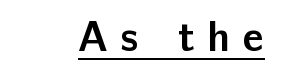
{"serif": "no", "italic": "no", "bold": "yes", "weight": "semibold", "width": "normal", "stroke_contrast": "low", "x_height": "medium", "monospaced": "no", "underline": "yes", "letter_spacing": "wide", "letter_spacing_em": 0.3, "glyph_px": 42}
